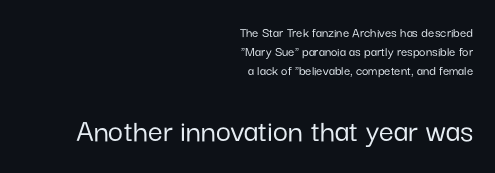
The image shows 33 px sans-serif type, upright; set right-aligned, normal line spacing (1.37x), normal letter spacing, not underlined; the second (bottom) block is 2.36x larger; low stroke contrast and a medium x-height.
